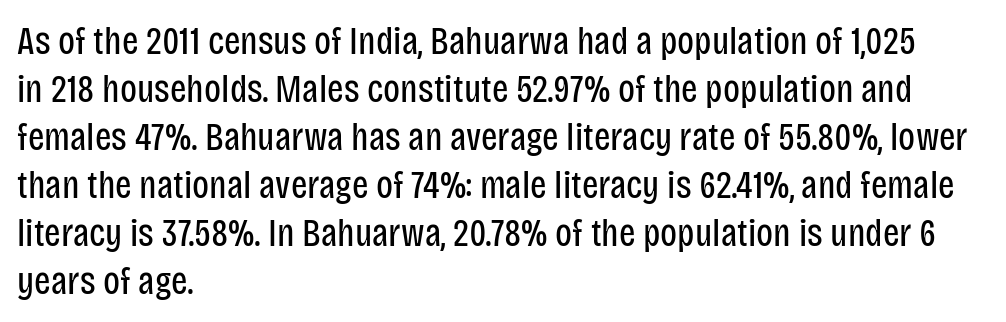
Note the varied advance widths — an 'i' is clearly narrower than an 'm'. Is this a heavy cut? Hardly; it is regular or lighter. Line starts are locked; line ends wander. Letters rest on an invisible, unmarked baseline. Typographically, this falls in the sans-serif category. In terms of posture, this sample is upright.
